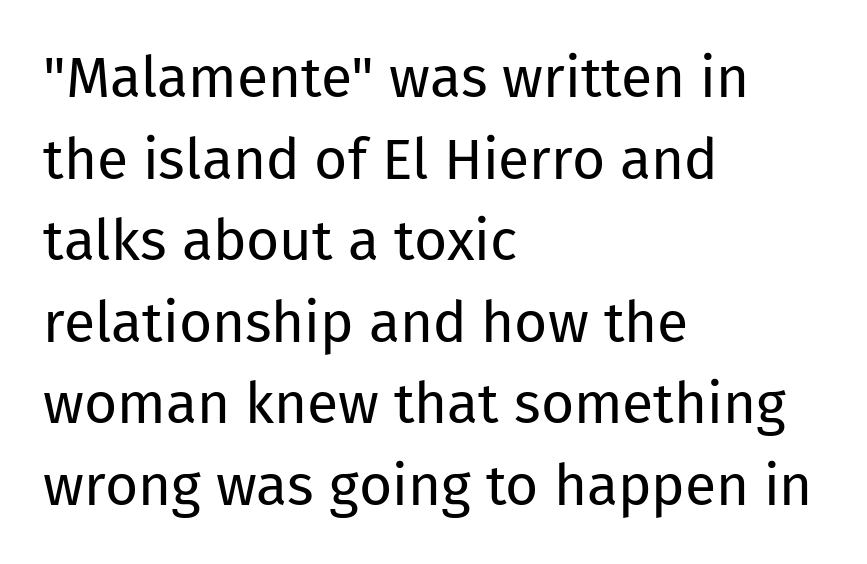
The specimen omits any rule beneath the text block's lines. Caption: multi-line text, flush left, ragged right. The face used here is rendered with its standard letterfit. Think of a printed novel: that variable character pitch is what you see here. Heaviness? Minimal to ordinary, like unemphasized prose. The axis of the letterforms is exactly vertical.
